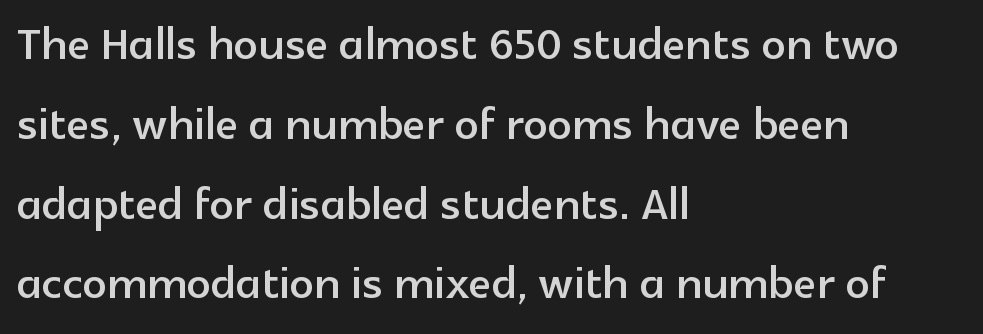
This sample uses an upright cut, with every glyph sitting square on the baseline. Looks like regular typesetting: each glyph gets only the width it needs. Baseline-to-baseline distance is the conventional proportion of letter height. The string is rendered with underlining switched off.
